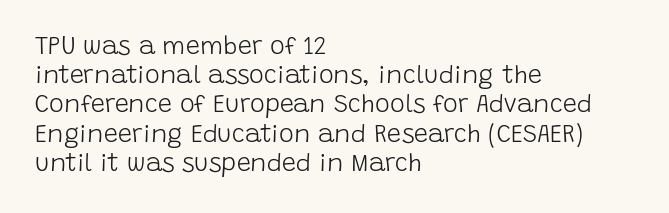
The image shows 25 px text type, upright; set left-aligned, line spacing 1.17x, normal letter spacing, not underlined.
